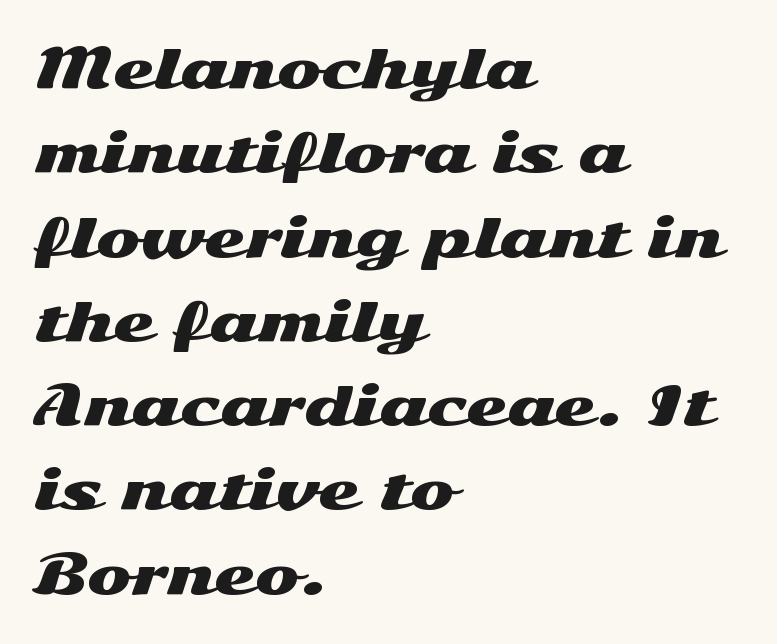
What's the leading like? Ordinary, nothing unusual. The rendering anchors every line to the left-hand side. Character widths vary here, with narrow letters taking less room than wide ones. Words appear dense and cohesive because spacing is normal. Has an underline been added? It has not.
